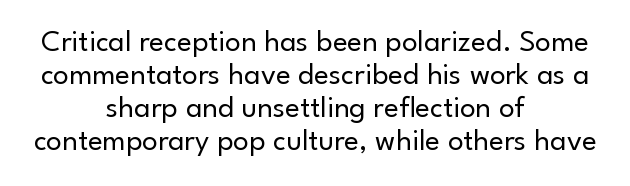
A typesetter would call this proportional, since set widths differ per character. Compared with typical body copy, the letter spacing here is the same. Beneath every word, the page is bare. Posture: straight, roman, zero tilt. Weight class: somewhere from thin through regular.
